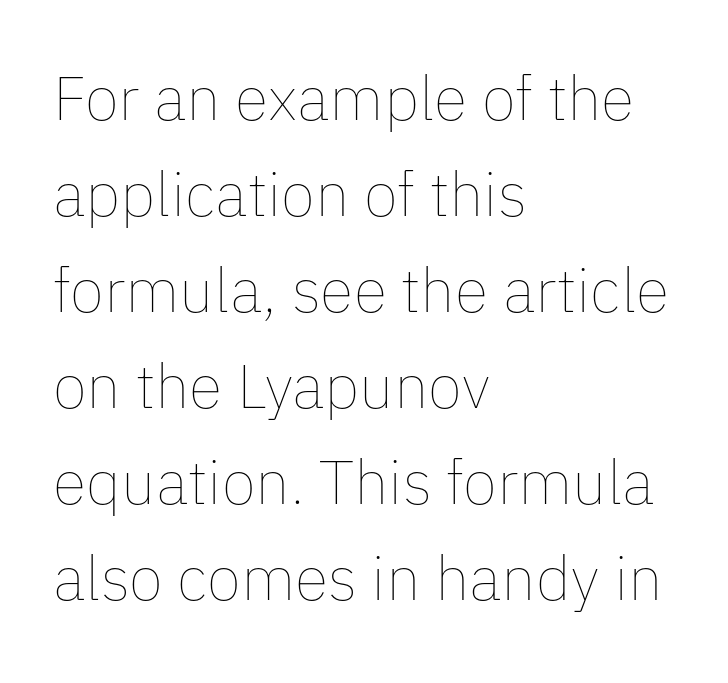
Q: Is the text bold? A: No.
Q: Is the text italic (slanted)? A: No, it is upright.
Q: Is the text underlined? A: No.
Q: How is the paragraph aligned? A: Left-aligned.
Q: Is the spacing between letters normal or unusually wide? A: Normal.
Q: Is the spacing between lines tight, normal or loose? A: Normal.
Q: Width (condensed, normal, or wide)? A: Normal.
Q: Stroke contrast? A: Low.
Q: x-height? A: Medium.
Q: Monospaced? A: No.
